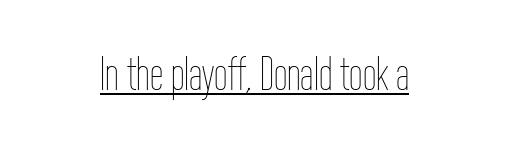
{"italic": "no", "bold": "no", "weight": "thin", "width": "condensed", "stroke_contrast": "low", "x_height": "medium", "monospaced": "no", "underline": "yes", "align": "center", "letter_spacing": "normal", "letter_spacing_em": 0.0, "glyph_px": 48}
